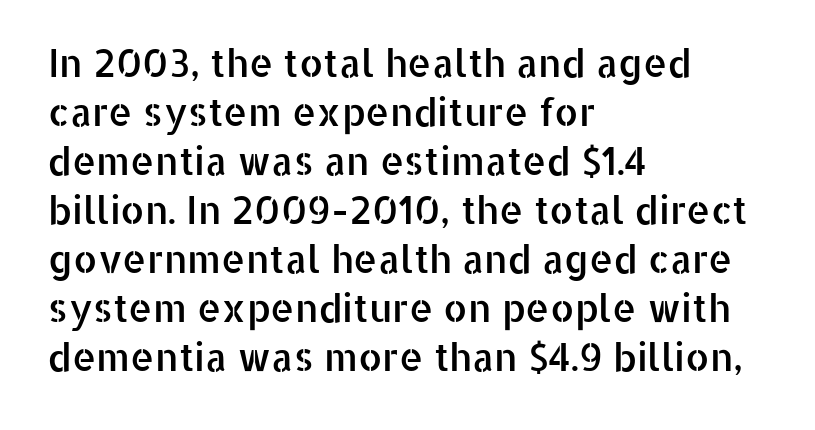
Q: Is the text italic (slanted)? A: No, it is upright.
Q: Is the typeface a serif or a sans-serif typeface? A: Sans-serif.
Q: Is the text underlined? A: No.
Q: How is the paragraph aligned? A: Left-aligned.
Q: Is the spacing between letters normal or unusually wide? A: Normal.
Q: Is the spacing between lines tight, normal or loose? A: Normal.
Q: Width (condensed, normal, or wide)? A: Normal.
Q: Stroke contrast? A: Low.
Q: x-height? A: Medium.
Q: Monospaced? A: No.
